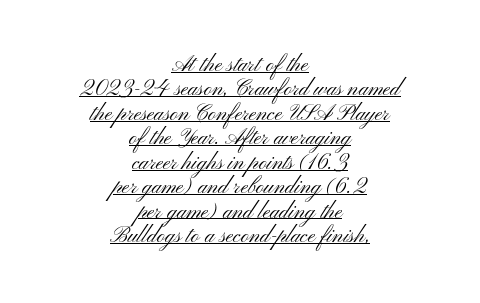
Q: Is the text bold? A: No.
Q: Is the text italic (slanted)? A: Yes.
Q: Is the text underlined? A: Yes.
Q: How is the paragraph aligned? A: Centered.
Q: Is the spacing between letters normal or unusually wide? A: Normal.
Q: Is the spacing between lines tight, normal or loose? A: Tight.
